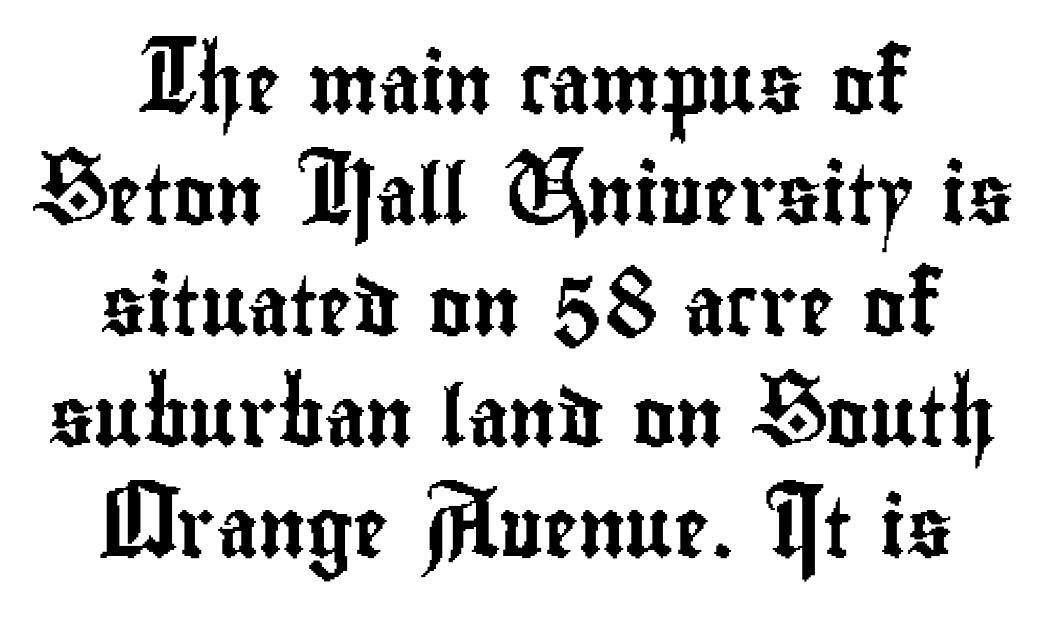
The image shows 59 px condensed sans-serif type, upright; set line spacing 1.88x, normal letter spacing, not underlined; low stroke contrast and a small x-height.
